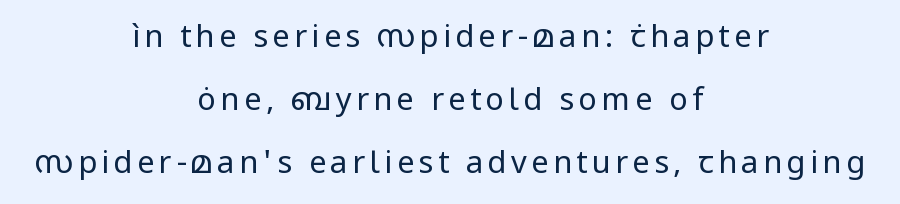
Is this a fixed-width face? No — the glyphs have proportional, varying widths. The designer dialed line spacing up above the default. Centered paragraph, ragged on both sides. This is not heavy type; no bold has been used. Italic? Not at all — the glyphs are vertical.
